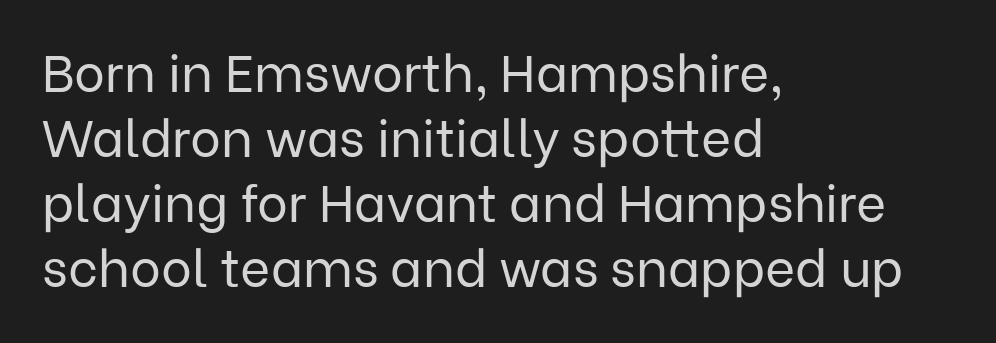
Q: Is the text bold? A: No.
Q: Is the text italic (slanted)? A: No, it is upright.
Q: Is the typeface a serif or a sans-serif typeface? A: Sans-serif.
Q: Is the text underlined? A: No.
Q: How is the paragraph aligned? A: Left-aligned.
Q: Is the spacing between letters normal or unusually wide? A: Normal.
Q: Is the spacing between lines tight, normal or loose? A: Normal.
Q: Width (condensed, normal, or wide)? A: Normal.
Q: Stroke contrast? A: Low.
Q: x-height? A: Medium.
Q: Monospaced? A: No.
